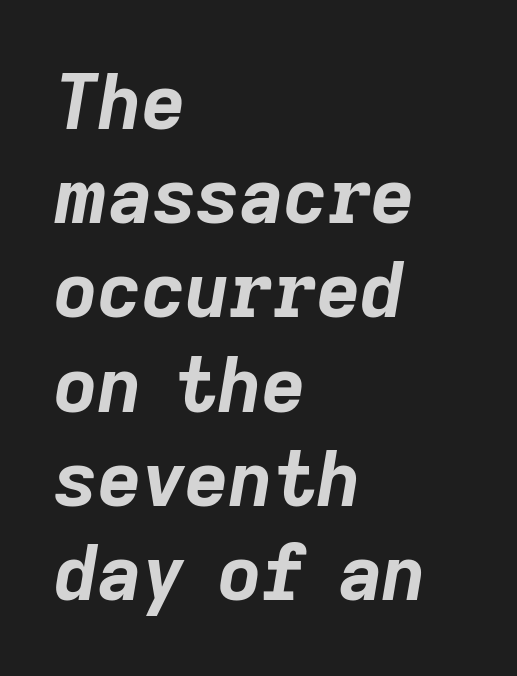
The image shows 76 px bold type, italic (leaning right); set left-aligned, line spacing 1.24x, normal letter spacing, not underlined; low stroke contrast and a medium x-height.
